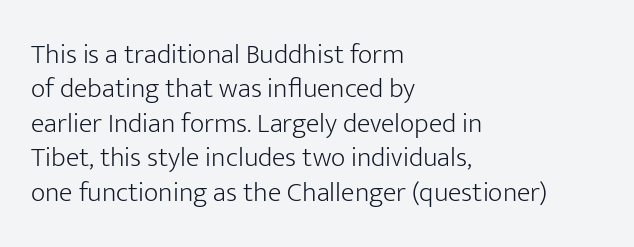
{"serif": "no", "italic": "no", "bold": "no", "weight": "light", "width": "normal", "stroke_contrast": "low", "x_height": "medium", "monospaced": "no", "underline": "no", "align": "left", "line_spacing_ratio": 1.23, "letter_spacing": "normal", "letter_spacing_em": 0.0, "glyph_px": 28}
